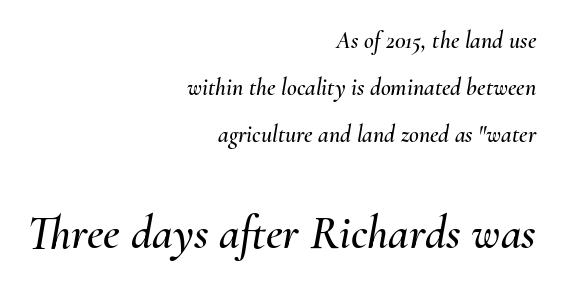
{"italic": "yes", "lean": "right", "slant_degrees": 10, "width": "normal", "stroke_contrast": "medium", "x_height": "small", "monospaced": "no", "underline": "no", "align": "right", "line_spacing": "loose", "line_spacing_ratio": 1.96, "letter_spacing": "normal", "letter_spacing_em": 0.0, "larger_block": "second", "size_ratio": 1.96, "glyph_px": 47}
